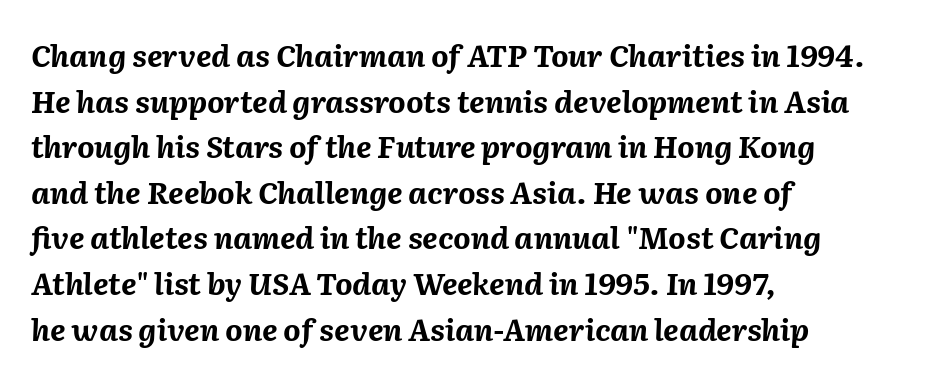
Q: Is the text bold? A: Yes.
Q: Is the text italic (slanted)? A: Yes, it leans right by about 2 degrees.
Q: Is the text underlined? A: No.
Q: How is the paragraph aligned? A: Left-aligned.
Q: Is the spacing between letters normal or unusually wide? A: Normal.
Q: Is the spacing between lines tight, normal or loose? A: Normal.
Q: Width (condensed, normal, or wide)? A: Normal.
Q: Stroke contrast? A: Medium.
Q: x-height? A: Medium.
Q: Monospaced? A: No.
